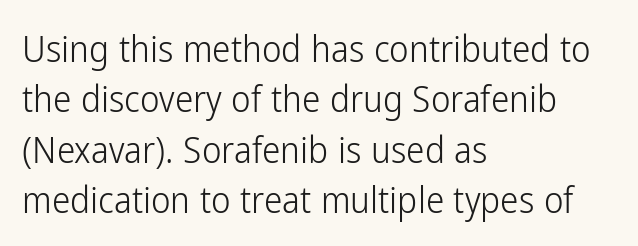
Q: Is the text bold? A: No.
Q: Is the text italic (slanted)? A: No, it is upright.
Q: Is the typeface a serif or a sans-serif typeface? A: Sans-serif.
Q: Is the text underlined? A: No.
Q: How is the paragraph aligned? A: Left-aligned.
Q: Is the spacing between letters normal or unusually wide? A: Normal.
Q: Is the spacing between lines tight, normal or loose? A: Normal.
Q: Width (condensed, normal, or wide)? A: Condensed.
Q: Stroke contrast? A: Low.
Q: x-height? A: Medium.
Q: Monospaced? A: No.
